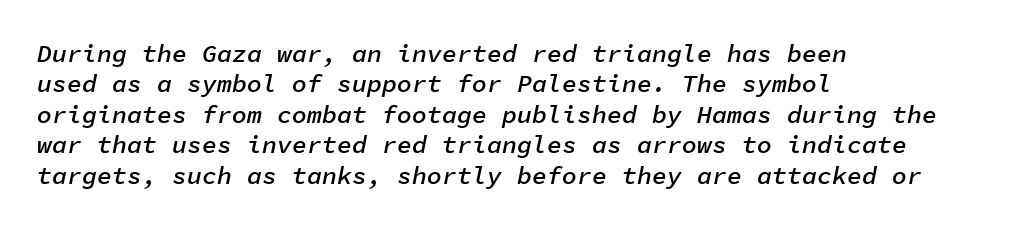
Q: Is the text bold? A: Semi-bold.
Q: Is the text italic (slanted)? A: Yes, it leans right by about 11 degrees.
Q: Is the text underlined? A: No.
Q: How is the paragraph aligned? A: Left-aligned.
Q: Is the spacing between letters normal or unusually wide? A: Normal.
